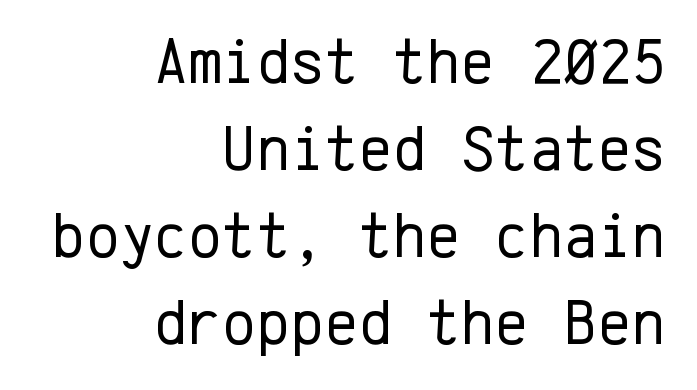
Heft: none added — not bold. This sample uses a sans-serif face. You could call the tracking neutral — neither tight nor loose. Horizontal alignment here is rightward, an uncommon choice for prose. Descenders are the only things crossing below the line. A typesetter would call this monospace, since all characters share one set width.
